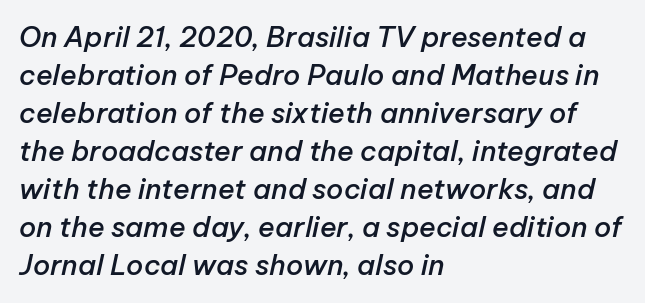
{"italic": "yes", "lean": "right", "slant_degrees": 12, "bold": "semi", "weight": "semibold", "width": "normal", "stroke_contrast": "low", "x_height": "medium", "monospaced": "no", "underline": "no", "align": "left", "line_spacing": "normal", "line_spacing_ratio": 1.36, "letter_spacing": "normal", "letter_spacing_em": 0.0, "glyph_px": 28}
